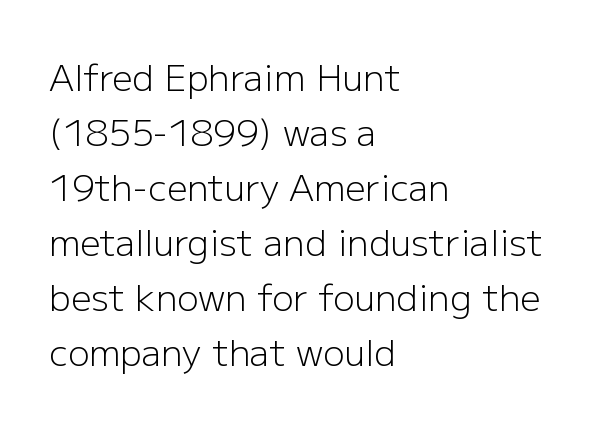
The image shows 36 px light sans-serif type, upright; set left-aligned, normal line spacing (1.53x), normal letter spacing, not underlined; low stroke contrast and a medium x-height.
